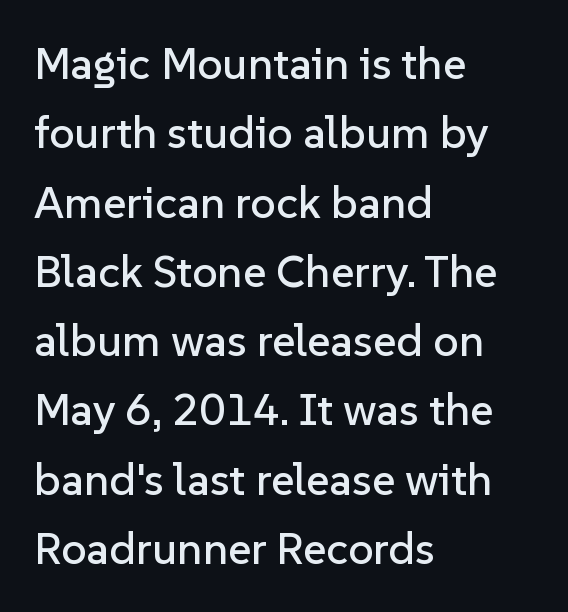
{"serif": "no", "italic": "no", "width": "normal", "stroke_contrast": "low", "x_height": "medium", "monospaced": "no", "underline": "no", "align": "left", "line_spacing": "normal", "line_spacing_ratio": 1.54, "letter_spacing": "normal", "letter_spacing_em": 0.0, "glyph_px": 45}
